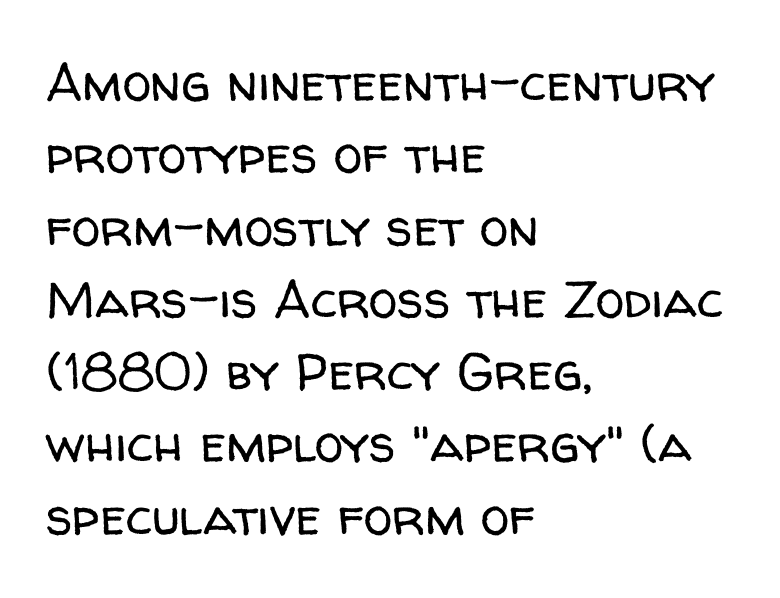
The image shows 52 px regular-weight sans-serif type, upright; set left-aligned, normal line spacing (1.39x), normal letter spacing, not underlined; low stroke contrast and a medium x-height.
